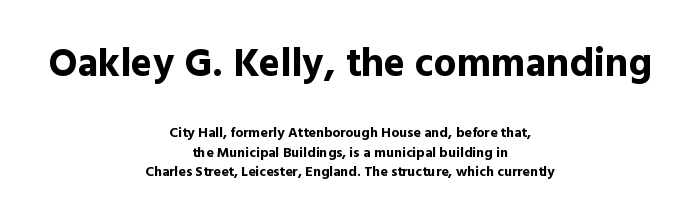
The image shows 40 px bold sans-serif type, upright; set centered, normal line spacing (1.38x), normal letter spacing, not underlined; the first (top) block is 2.86x larger; a medium x-height.
